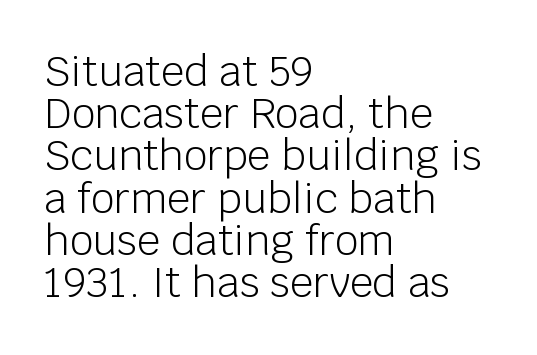
{"serif": "no", "italic": "no", "bold": "no", "weight": "light", "width": "normal", "stroke_contrast": "low", "x_height": "large", "monospaced": "no", "underline": "no", "align": "left", "line_spacing": "tight", "line_spacing_ratio": 1.03, "letter_spacing": "normal", "letter_spacing_em": 0.0, "glyph_px": 41}
